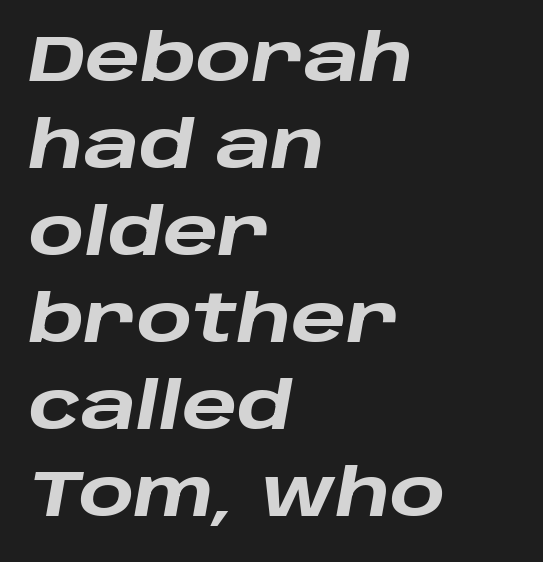
Q: Is the text bold? A: Yes.
Q: Is the text italic (slanted)? A: Yes, it leans right by about 10 degrees.
Q: Is the text underlined? A: No.
Q: How is the paragraph aligned? A: Left-aligned.
Q: Is the spacing between letters normal or unusually wide? A: Normal.
Q: Is the spacing between lines tight, normal or loose? A: Normal.
Q: Width (condensed, normal, or wide)? A: Wide.
Q: Stroke contrast? A: Low.
Q: x-height? A: Large.
Q: Monospaced? A: No.
